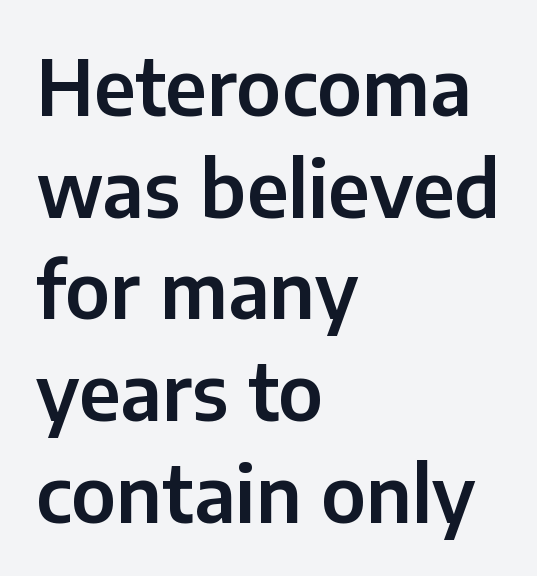
Q: Is the text italic (slanted)? A: No, it is upright.
Q: Is the typeface a serif or a sans-serif typeface? A: Sans-serif.
Q: Is the text underlined? A: No.
Q: How is the paragraph aligned? A: Left-aligned.
Q: Is the spacing between letters normal or unusually wide? A: Normal.
Q: Is the spacing between lines tight, normal or loose? A: Normal.
Q: Width (condensed, normal, or wide)? A: Normal.
Q: Stroke contrast? A: Low.
Q: x-height? A: Medium.
Q: Monospaced? A: No.
